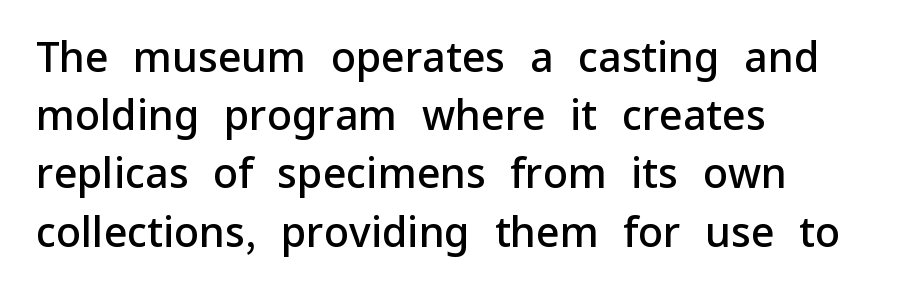
{"serif": "no", "italic": "no", "bold": "semi", "weight": "semibold", "width": "normal", "stroke_contrast": "low", "x_height": "medium", "monospaced": "no", "underline": "no", "align": "left", "line_spacing": "normal", "line_spacing_ratio": 1.42, "letter_spacing": "normal", "letter_spacing_em": 0.0, "glyph_px": 41}
